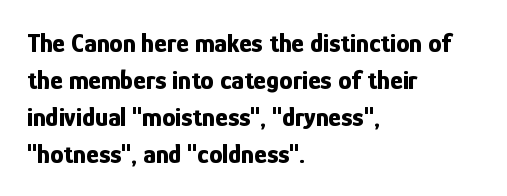
{"italic": "no", "bold": "yes", "underline": "no", "align": "left", "line_spacing": "normal", "line_spacing_ratio": 1.37, "letter_spacing": "normal", "letter_spacing_em": 0.0, "glyph_px": 27}
